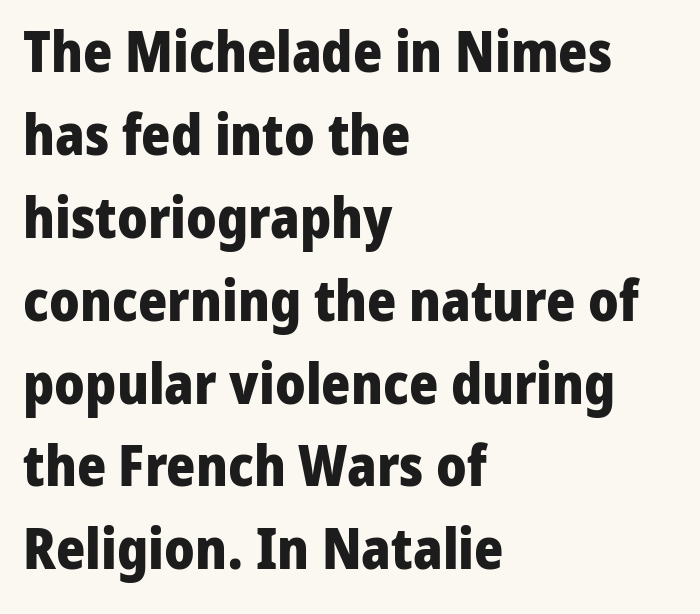
Q: Is the text bold? A: Yes.
Q: Is the text italic (slanted)? A: No, it is upright.
Q: Is the typeface a serif or a sans-serif typeface? A: Sans-serif.
Q: Is the text underlined? A: No.
Q: How is the paragraph aligned? A: Left-aligned.
Q: Is the spacing between letters normal or unusually wide? A: Normal.
Q: Is the spacing between lines tight, normal or loose? A: Normal.
Q: Width (condensed, normal, or wide)? A: Normal.
Q: Stroke contrast? A: Low.
Q: x-height? A: Medium.
Q: Monospaced? A: No.
